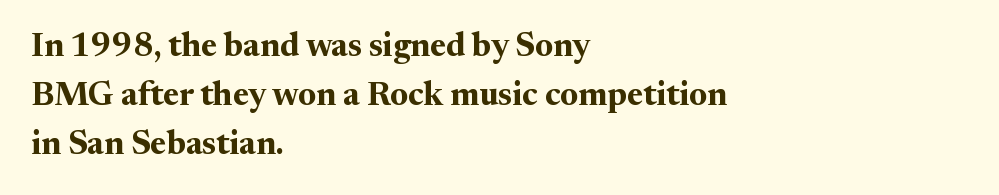
I'd describe the lettering as bold — thick and assertive. Spacing verdict: proportional, widths tailored to each character. Typeset ragged right — the left edge is the straight one. Default kerning and tracking; the words read as compact shapes.
